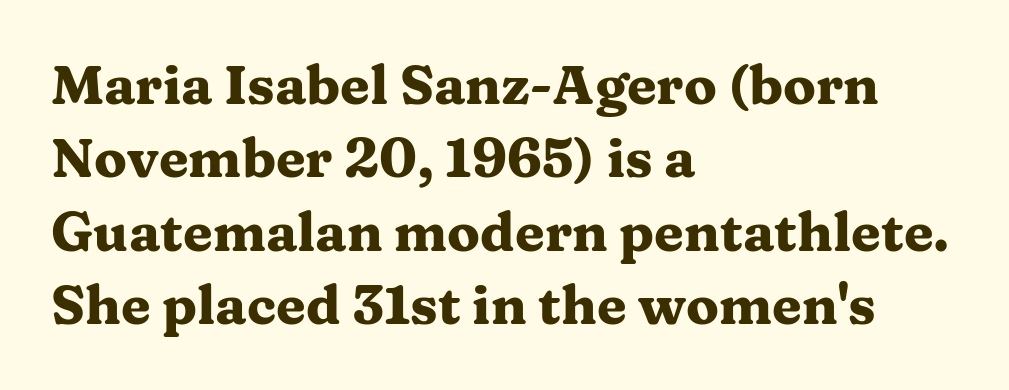
{"serif": "yes", "italic": "no", "bold": "yes", "weight": "heavy", "width": "wide", "stroke_contrast": "medium", "x_height": "medium", "monospaced": "no", "underline": "no", "align": "left", "line_spacing": "normal", "line_spacing_ratio": 1.36, "letter_spacing": "normal", "letter_spacing_em": 0.0, "glyph_px": 54}
